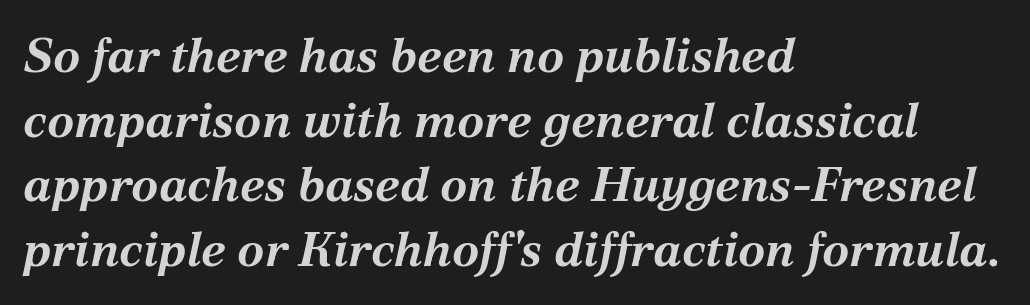
Q: Is the text bold? A: Yes.
Q: Is the text italic (slanted)? A: Yes, it leans right by about 12 degrees.
Q: Is the text underlined? A: No.
Q: How is the paragraph aligned? A: Left-aligned.
Q: Is the spacing between letters normal or unusually wide? A: Normal.
Q: Is the spacing between lines tight, normal or loose? A: Normal.
Q: Width (condensed, normal, or wide)? A: Normal.
Q: Stroke contrast? A: Medium.
Q: x-height? A: Medium.
Q: Monospaced? A: No.
